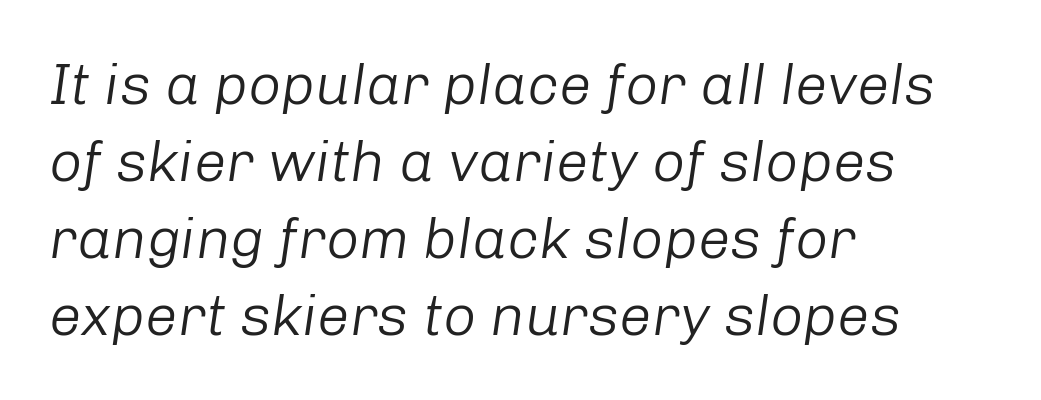
Q: Is the text bold? A: No.
Q: Is the text italic (slanted)? A: Yes, it leans right by about 8 degrees.
Q: Is the text underlined? A: No.
Q: How is the paragraph aligned? A: Left-aligned.
Q: Is the spacing between letters normal or unusually wide? A: Normal.
Q: Is the spacing between lines tight, normal or loose? A: Normal.
Q: Width (condensed, normal, or wide)? A: Normal.
Q: Stroke contrast? A: Low.
Q: x-height? A: Medium.
Q: Monospaced? A: No.
